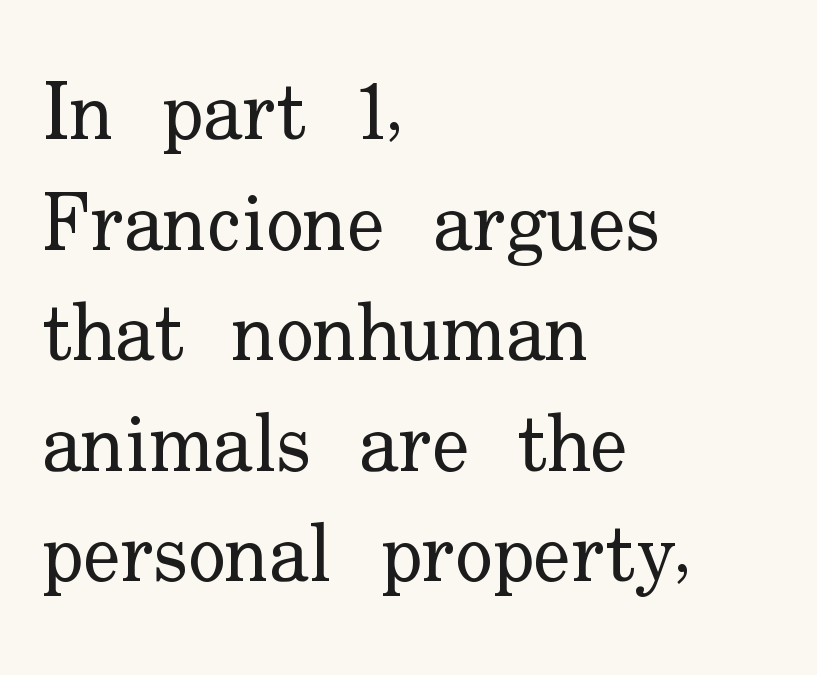
{"serif": "yes", "italic": "no", "bold": "no", "weight": "regular", "width": "normal", "stroke_contrast": "low", "x_height": "small", "monospaced": "no", "underline": "no", "align": "left", "line_spacing": "normal", "line_spacing_ratio": 1.4, "letter_spacing": "normal", "letter_spacing_em": 0.0, "glyph_px": 79}
